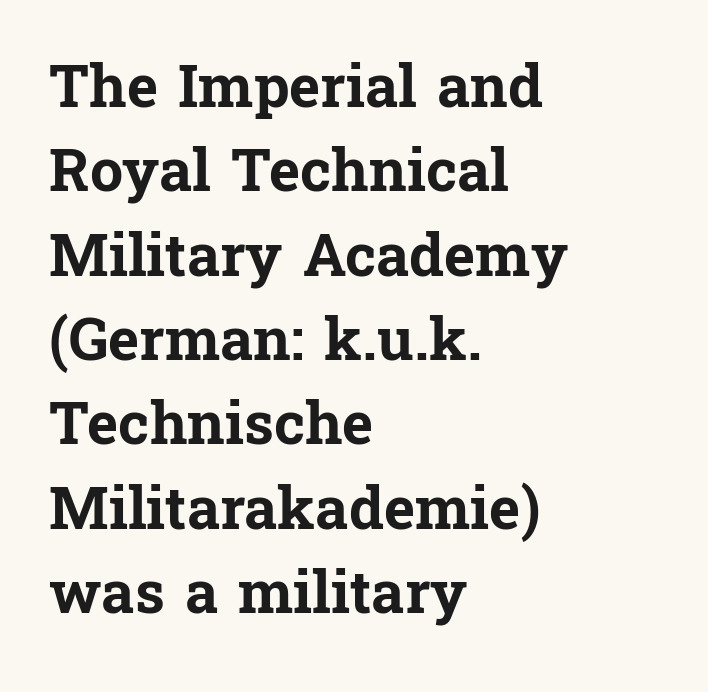
Words float on clear page, feet unadorned. Type style note: has serifs. The horizontal fit of the characters is conventional and even. Ascenders rise straight up at ninety degrees. Set as a true bold cut, around the 700 mark.
